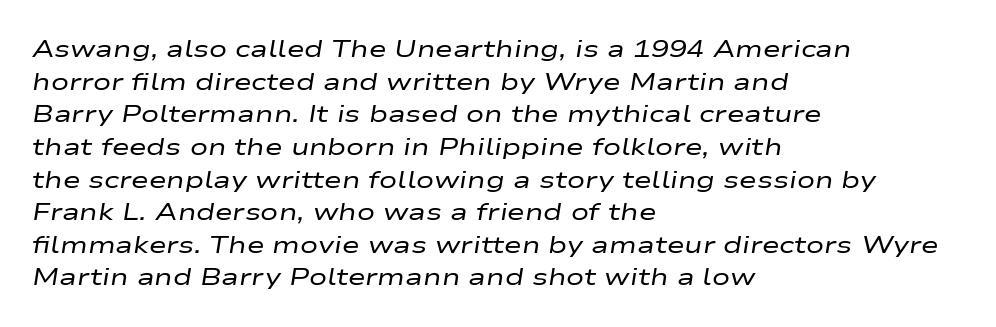
Q: Is the text bold? A: No.
Q: Is the text italic (slanted)? A: Yes, it leans right by about 9 degrees.
Q: Is the text underlined? A: No.
Q: How is the paragraph aligned? A: Left-aligned.
Q: Is the spacing between letters normal or unusually wide? A: Normal.
Q: Is the spacing between lines tight, normal or loose? A: Normal.
